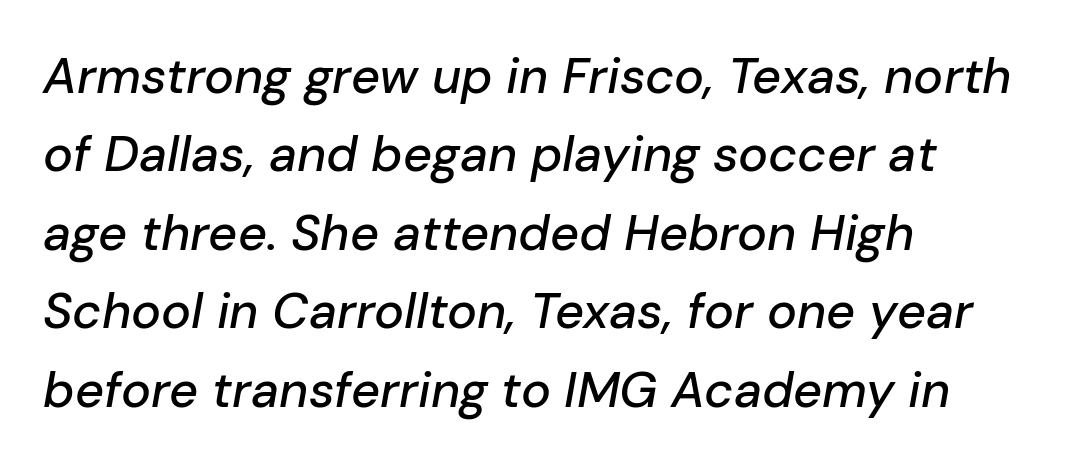
The image shows 50 px text type, italic (leaning right); set left-aligned, normal line spacing (1.57x), normal letter spacing, not underlined; low stroke contrast and a medium x-height.
